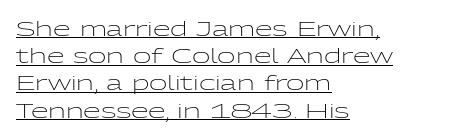
{"italic": "no", "bold": "no", "underline": "yes", "align": "left", "line_spacing": "normal", "line_spacing_ratio": 1.36, "letter_spacing": "normal", "letter_spacing_em": 0.0, "glyph_px": 20}
